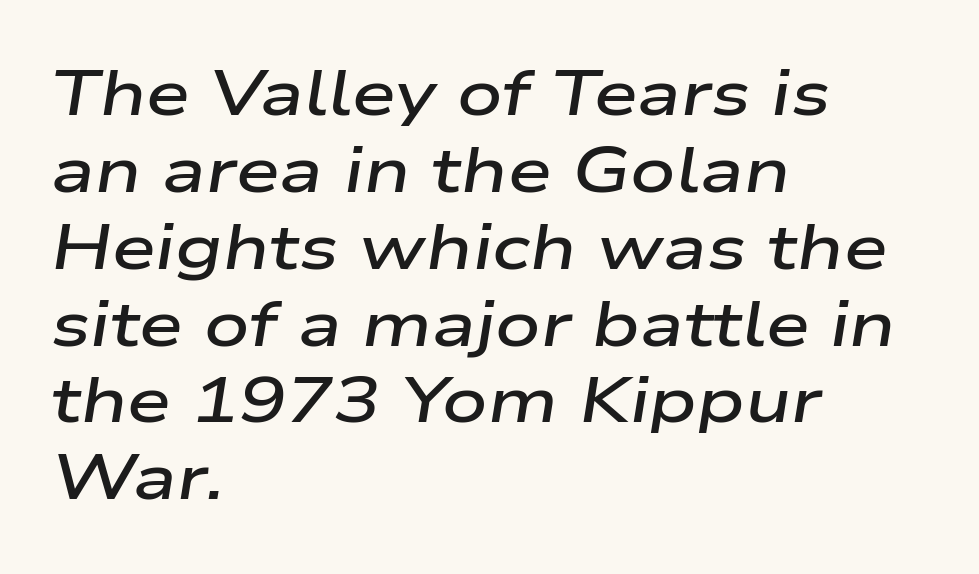
The text block is weighted toward the left margin, trailing off unevenly rightward. Do the characters align in a grid? No, the font is proportional. These lines were composed using italics. What stands out about the letter spacing? Nothing — it is the standard amount. Typesetter's note: demi weight, one step under bold. Rule under the text: the space is simply empty.
